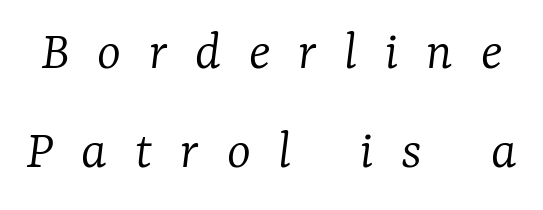
The passage shown has open, widely tracked lettering throughout. Varying glyph widths throughout — classic text-font behaviour. Stems here are at most as thick as an everyday book face. The axis of the letterforms is tilted away from vertical. The font family rendered here belongs to the serif group.
